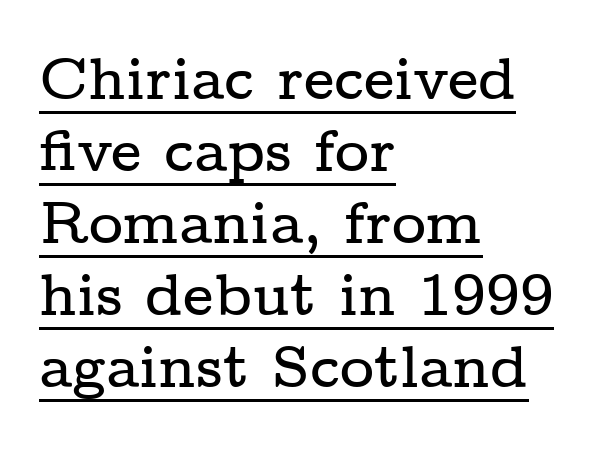
Q: Is the text italic (slanted)? A: No, it is upright.
Q: Is the typeface a serif or a sans-serif typeface? A: Serif.
Q: Is the text underlined? A: Yes.
Q: How is the paragraph aligned? A: Left-aligned.
Q: Is the spacing between letters normal or unusually wide? A: Normal.
Q: Width (condensed, normal, or wide)? A: Wide.
Q: Stroke contrast? A: Low.
Q: x-height? A: Medium.
Q: Monospaced? A: No.
